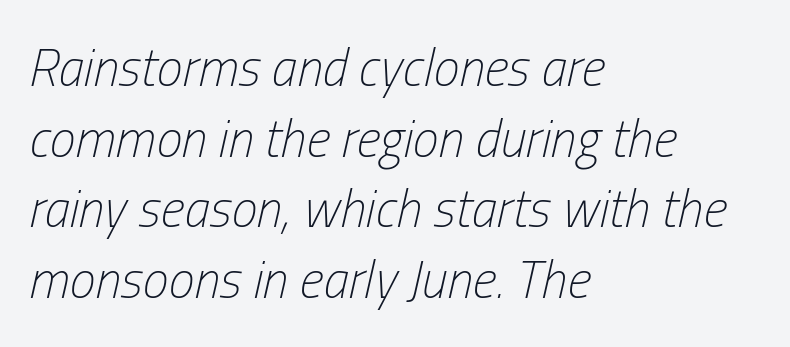
Q: Is the text bold? A: No.
Q: Is the text italic (slanted)? A: Yes, it leans right by about 13 degrees.
Q: Is the text underlined? A: No.
Q: How is the paragraph aligned? A: Left-aligned.
Q: Is the spacing between letters normal or unusually wide? A: Normal.
Q: Is the spacing between lines tight, normal or loose? A: Normal.
Q: Width (condensed, normal, or wide)? A: Condensed.
Q: Stroke contrast? A: Low.
Q: x-height? A: Medium.
Q: Monospaced? A: No.
